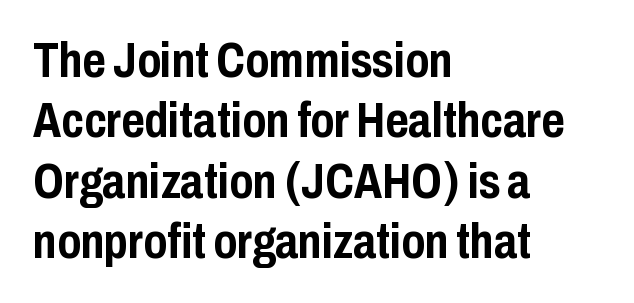
The image shows 50 px semibold, condensed sans-serif type, upright; set left-aligned, line spacing 1.21x, normal letter spacing, not underlined; low stroke contrast and a medium x-height.
